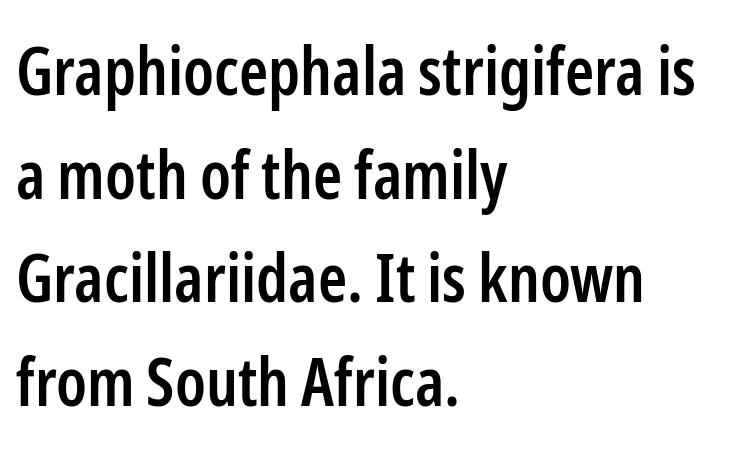
The image shows 66 px semibold, condensed sans-serif type, upright; set left-aligned, normal line spacing (1.57x), normal letter spacing, not underlined; low stroke contrast and a medium x-height.
